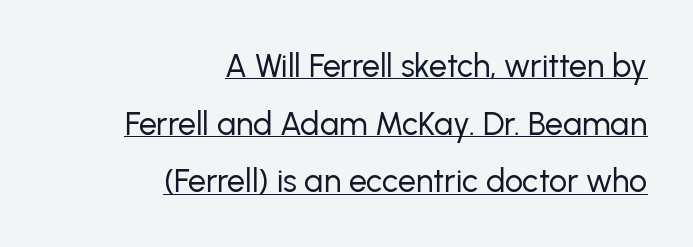
Check where the strokes stop: nothing finishes them off — pure sans. The typesetter chose a ragged-left arrangement here. Stems here are at most as thick as an everyday book face. Look at the tracking — it's just the regular setting, nothing added.
